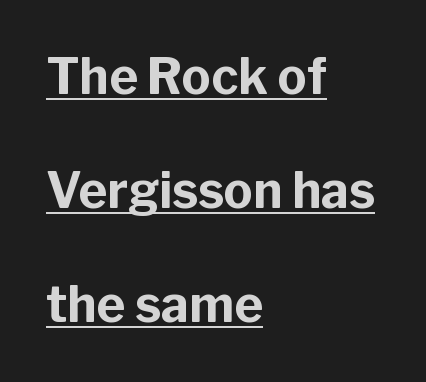
{"serif": "no", "italic": "no", "bold": "yes", "weight": "bold", "width": "normal", "stroke_contrast": "low", "x_height": "medium", "monospaced": "no", "underline": "yes", "align": "left", "line_spacing": "loose", "line_spacing_ratio": 2.33, "letter_spacing": "normal", "letter_spacing_em": 0.0, "glyph_px": 49}
